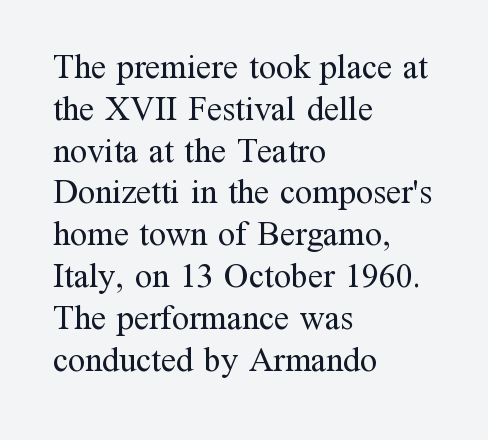
Q: Is the text bold? A: No.
Q: Is the text italic (slanted)? A: No, it is upright.
Q: Is the typeface a serif or a sans-serif typeface? A: Serif.
Q: Is the text underlined? A: No.
Q: How is the paragraph aligned? A: Left-aligned.
Q: Is the spacing between letters normal or unusually wide? A: Normal.
Q: Width (condensed, normal, or wide)? A: Normal.
Q: Stroke contrast? A: Medium.
Q: x-height? A: Medium.
Q: Monospaced? A: No.
